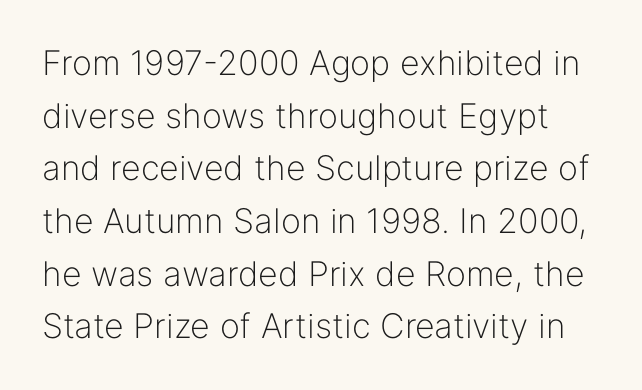
Is this a fixed-width face? No — the glyphs have proportional, varying widths. Examine the stroke ends and you'll find no serifs. In terms of letterspacing, this is plain default setting. This is roman type, the default non-slanted kind.
